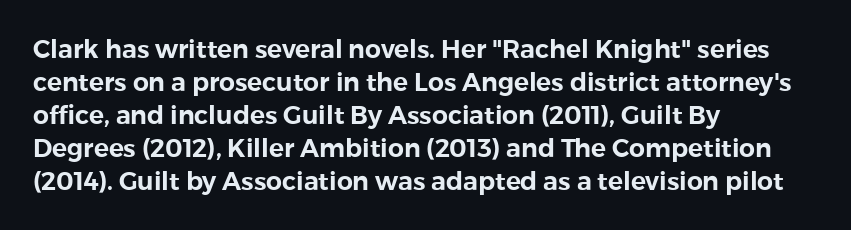
Every row of glyphs begins at an identical x-position on the left. Words appear dense and cohesive because spacing is normal. Unlike italic type, these characters show no tilt at all. Vertical spacing — default. Check under the words: just untouched page.
